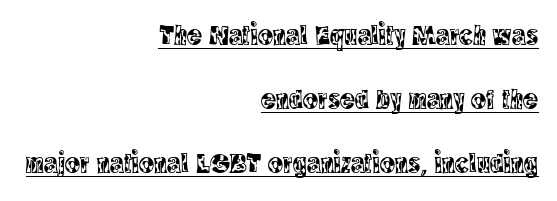
The image shows 28 px condensed serif type, upright; set right-aligned, loose line spacing (2.28x), normal letter spacing, underlined; a large x-height.
